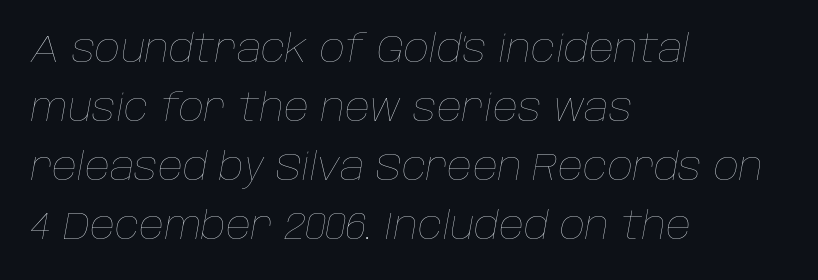
{"italic": "yes", "lean": "right", "slant_degrees": 10, "bold": "no", "weight": "thin", "width": "normal", "stroke_contrast": "low", "x_height": "large", "monospaced": "no", "underline": "no", "align": "left", "line_spacing": "normal", "line_spacing_ratio": 1.51, "letter_spacing": "normal", "letter_spacing_em": 0.0, "glyph_px": 39}
